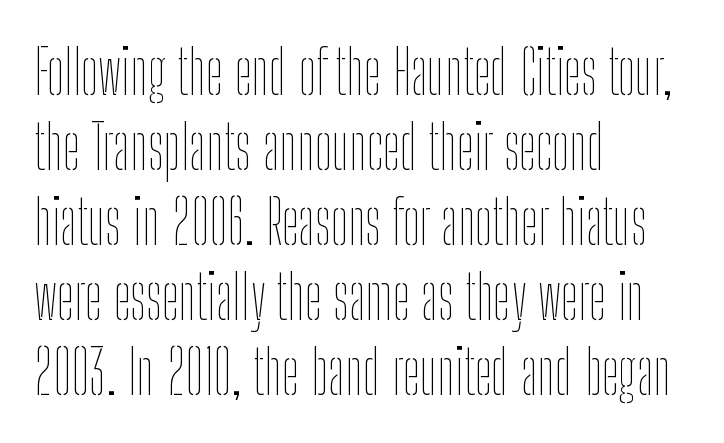
{"italic": "no", "bold": "no", "weight": "thin", "width": "condensed", "stroke_contrast": "low", "x_height": "medium", "monospaced": "no", "underline": "no", "align": "left", "line_spacing_ratio": 1.23, "letter_spacing": "normal", "letter_spacing_em": 0.0, "glyph_px": 61}
